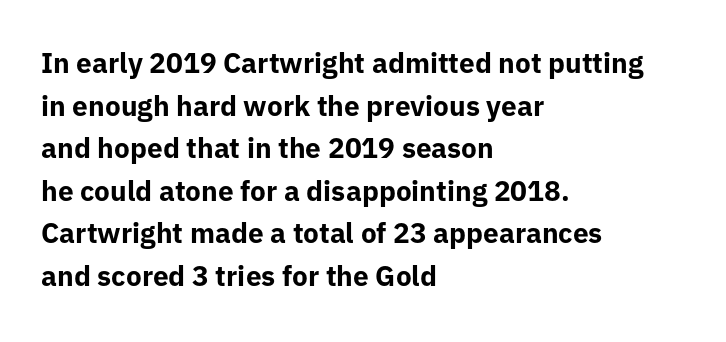
Each letter keeps its own natural width here, so spacing adapts to shape. Its strokes are broad and dark, the hallmark of bold type. The font's upright variant was chosen for this text. Classification — sans serif. Just letters on the line, the space beneath them empty. A normal amount of white space separates one row of letters from the next.
